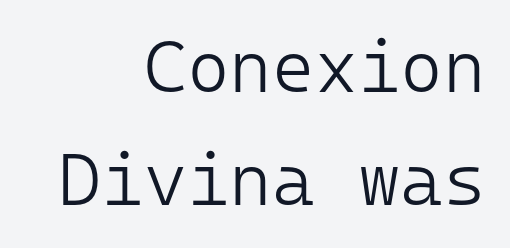
{"serif": "no", "italic": "no", "bold": "no", "weight": "light", "width": "normal", "stroke_contrast": "low", "x_height": "medium", "monospaced": "yes", "underline": "no", "align": "right", "line_spacing": "normal", "line_spacing_ratio": 1.55, "letter_spacing": "normal", "letter_spacing_em": 0.0, "glyph_px": 73}
